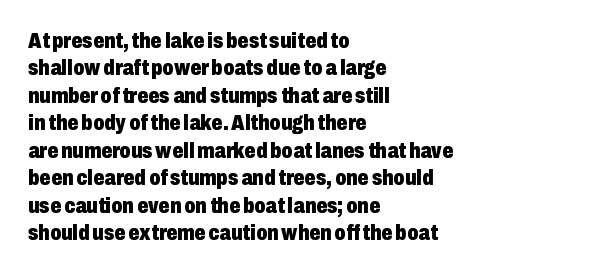
{"italic": "no", "bold": "yes", "underline": "no", "align": "left", "line_spacing": "normal", "line_spacing_ratio": 1.25, "letter_spacing": "normal", "letter_spacing_em": 0.0, "glyph_px": 22}
